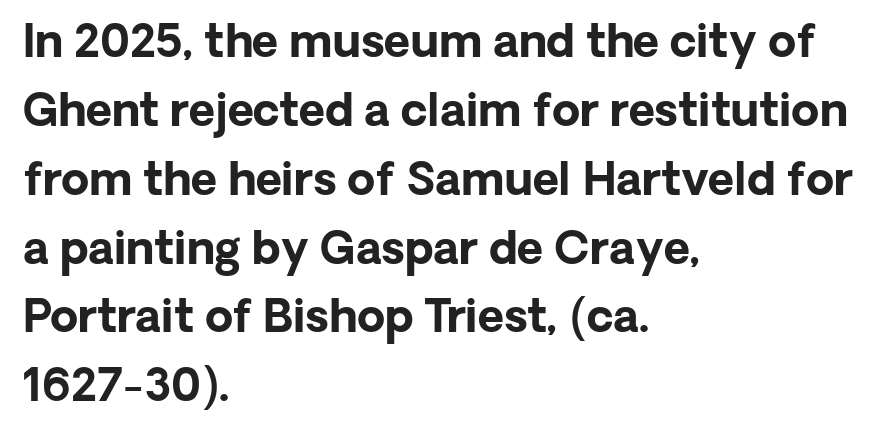
The image shows 45 px bold sans-serif type, upright; set left-aligned, normal line spacing (1.53x), normal letter spacing, not underlined; low stroke contrast and a medium x-height.
